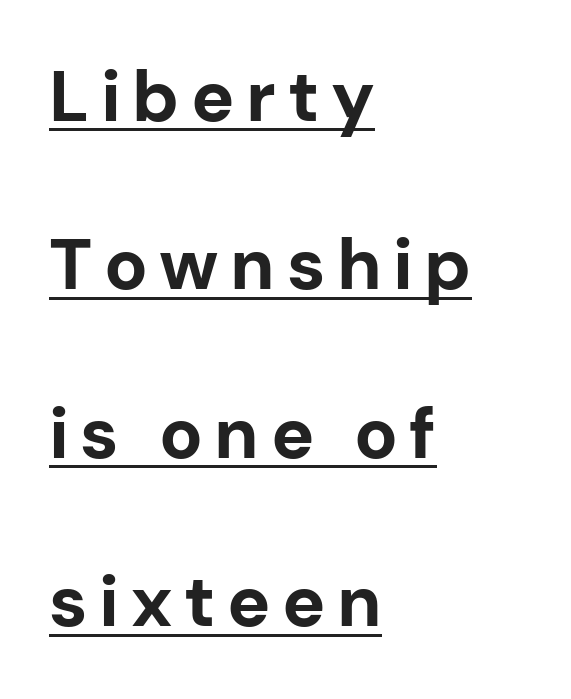
{"serif": "no", "italic": "no", "bold": "yes", "weight": "bold", "width": "normal", "stroke_contrast": "low", "x_height": "medium", "monospaced": "no", "underline": "yes", "align": "left", "line_spacing": "loose", "line_spacing_ratio": 2.34, "glyph_px": 72}
